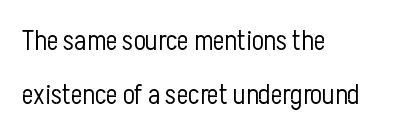
Do the letters lean? They stand straight. No word sits above an underline. Tracking here is standard; glyphs follow each other at the usual distance. In terms of leading, this rendering errs on the spacious side. These lines are rendered in a variable-pitch font.
